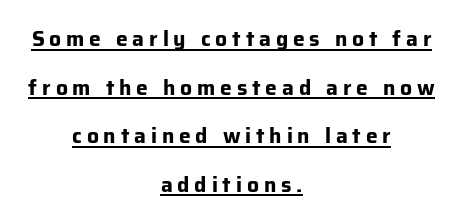
The image shows 21 px bold type, upright; set centered, loose line spacing (2.31x), unusually wide letter spacing (+0.23 em), underlined.
